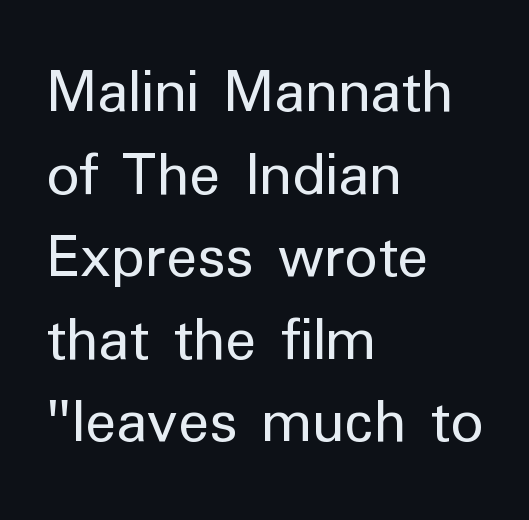
Q: Is the text bold? A: No.
Q: Is the text italic (slanted)? A: No, it is upright.
Q: Is the typeface a serif or a sans-serif typeface? A: Sans-serif.
Q: Is the text underlined? A: No.
Q: How is the paragraph aligned? A: Left-aligned.
Q: Is the spacing between letters normal or unusually wide? A: Normal.
Q: Is the spacing between lines tight, normal or loose? A: Normal.
Q: Width (condensed, normal, or wide)? A: Normal.
Q: Stroke contrast? A: Low.
Q: x-height? A: Medium.
Q: Monospaced? A: No.
